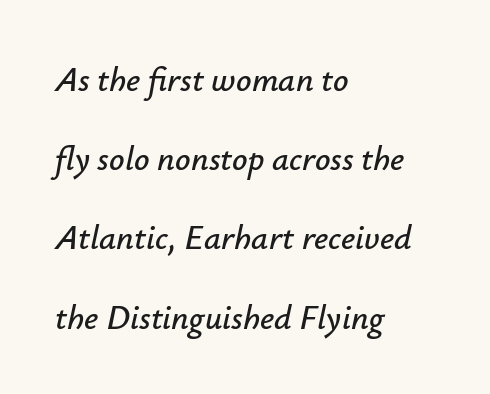
Q: Is the text italic (slanted)? A: Yes, it leans right by about 12 degrees.
Q: Is the text underlined? A: No.
Q: How is the paragraph aligned? A: Left-aligned.
Q: Is the spacing between letters normal or unusually wide? A: Normal.
Q: Is the spacing between lines tight, normal or loose? A: Loose.
Q: Width (condensed, normal, or wide)? A: Normal.
Q: Stroke contrast? A: Low.
Q: x-height? A: Small.
Q: Monospaced? A: No.
